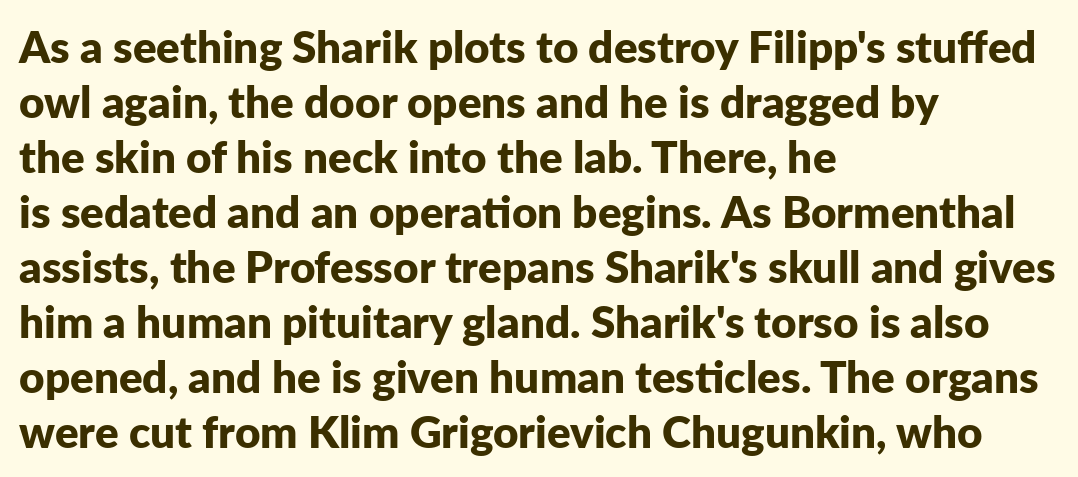
Each word holds together tightly as a unit, with standard inter-letter gaps. Unlike italic type, these characters show no tilt at all. You could not count columns in this text — the font is proportionally spaced. Casual observation: everything's shoved over to the left.
